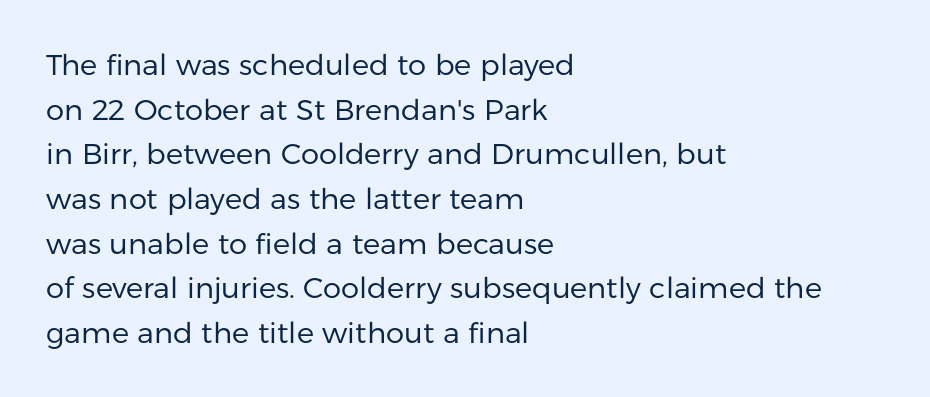
You could not count columns in this text — the font is proportionally spaced. The space directly below the letters is spotless. Compared with a centered layout, this one pins lines to the left instead. The font family rendered here belongs to the sans-serif group.
